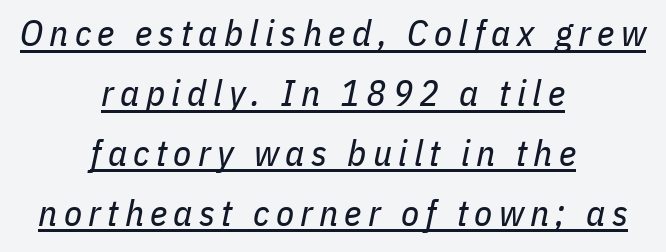
{"italic": "yes", "lean": "right", "slant_degrees": 11, "bold": "no", "weight": "regular", "width": "condensed", "stroke_contrast": "low", "x_height": "medium", "monospaced": "no", "underline": "yes", "align": "center", "line_spacing": "normal", "line_spacing_ratio": 1.62, "glyph_px": 37}
